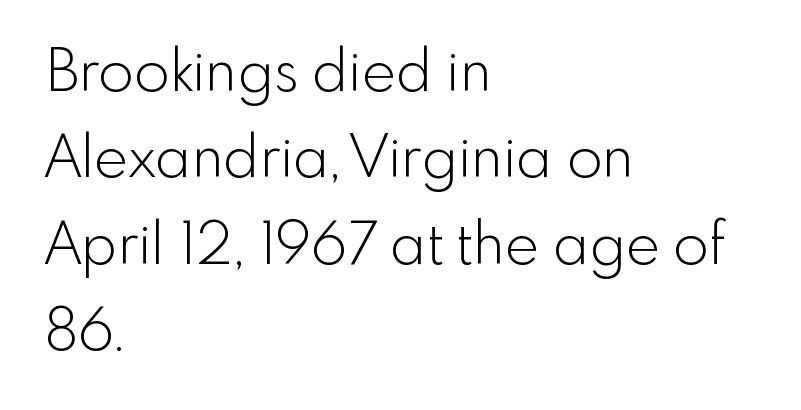
The image shows 58 px light sans-serif type, upright; set left-aligned, normal line spacing (1.49x), normal letter spacing, not underlined; a small x-height.
